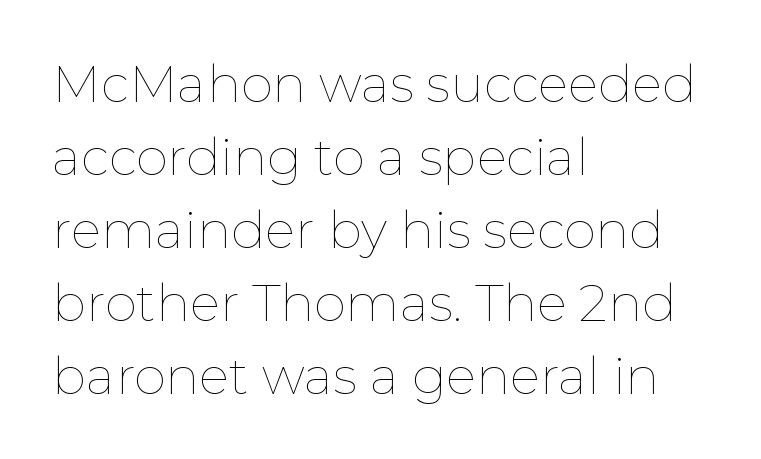
The image shows 51 px thin type, upright; set left-aligned, normal line spacing (1.43x), normal letter spacing, not underlined; low stroke contrast and a medium x-height.
